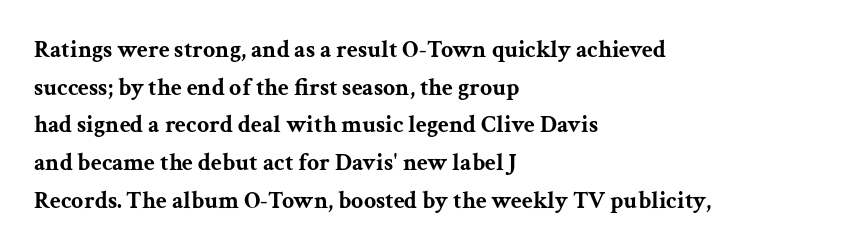
Q: Is the text bold? A: Yes.
Q: Is the text italic (slanted)? A: No, it is upright.
Q: Is the text underlined? A: No.
Q: How is the paragraph aligned? A: Left-aligned.
Q: Is the spacing between letters normal or unusually wide? A: Normal.
Q: Is the spacing between lines tight, normal or loose? A: Normal.
